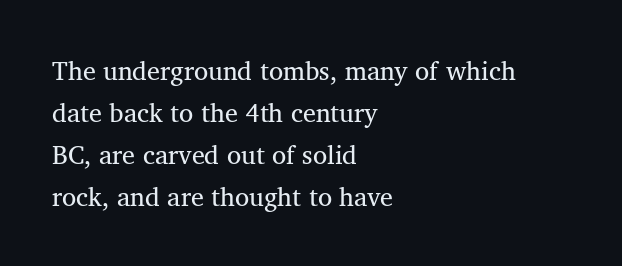
Q: Is the text bold? A: No.
Q: Is the text italic (slanted)? A: No, it is upright.
Q: Is the text underlined? A: No.
Q: How is the paragraph aligned? A: Left-aligned.
Q: Is the spacing between letters normal or unusually wide? A: Normal.
Q: Is the spacing between lines tight, normal or loose? A: Normal.
